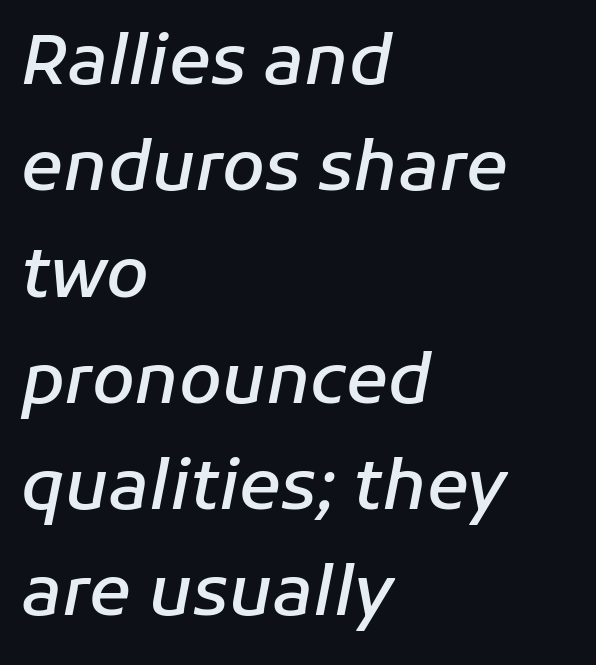
Slant detected: the letters are inclined. Rule under the text: the space is simply empty. Think of a printed novel: that variable character pitch is what you see here. On the weight axis this lands at semibold, roughly 600. Standard letterfit; no display-style spreading of the glyphs. Left-aligned paragraph, ragged on the right.
